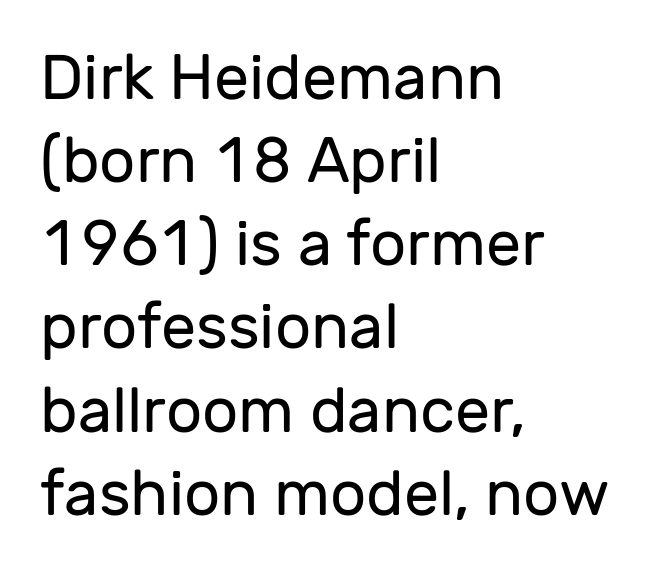
{"serif": "no", "italic": "no", "bold": "no", "weight": "regular", "width": "normal", "stroke_contrast": "low", "x_height": "medium", "monospaced": "no", "underline": "no", "align": "left", "line_spacing": "normal", "line_spacing_ratio": 1.32, "letter_spacing": "normal", "letter_spacing_em": 0.0, "glyph_px": 63}
